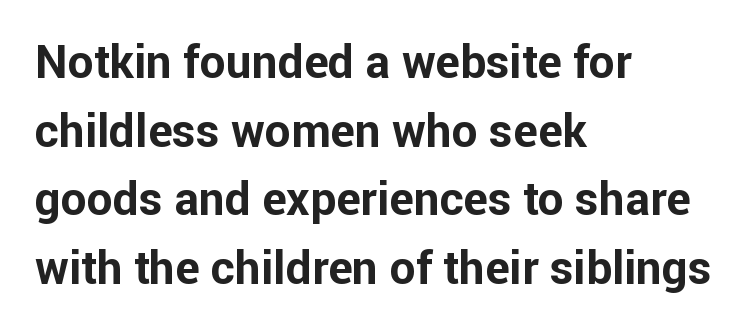
{"serif": "no", "italic": "no", "bold": "yes", "weight": "bold", "width": "normal", "stroke_contrast": "low", "x_height": "medium", "monospaced": "no", "underline": "no", "align": "left", "line_spacing": "normal", "line_spacing_ratio": 1.49, "letter_spacing": "normal", "letter_spacing_em": 0.0, "glyph_px": 46}
